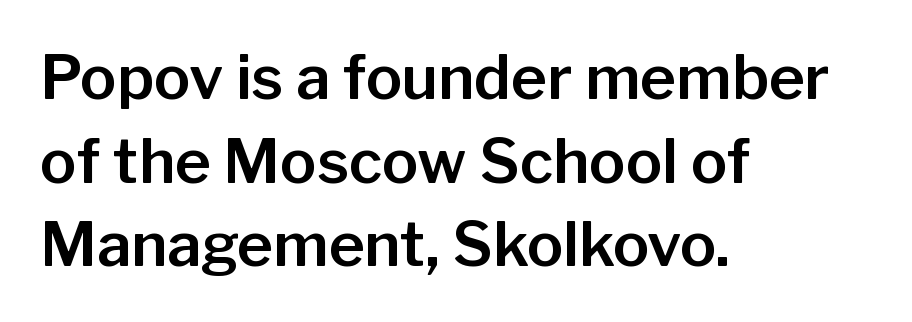
The image shows 61 px sans-serif type, upright; set left-aligned, normal line spacing (1.37x), normal letter spacing, not underlined; low stroke contrast and a medium x-height.
